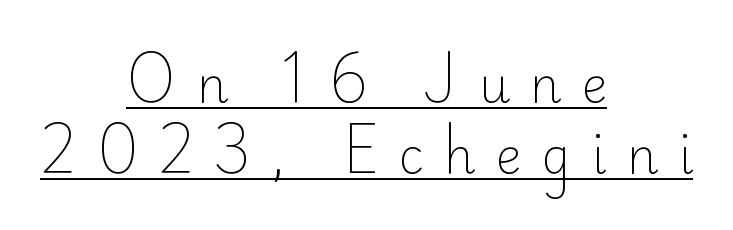
{"serif": "no", "italic": "no", "bold": "no", "weight": "light", "width": "normal", "stroke_contrast": "low", "x_height": "small", "monospaced": "no", "underline": "yes", "align": "center", "line_spacing": "normal", "line_spacing_ratio": 1.44, "letter_spacing": "wide", "letter_spacing_em": 0.41, "glyph_px": 49}
